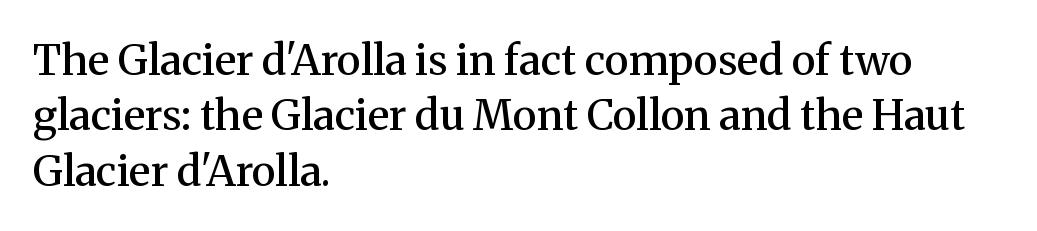
{"serif": "yes", "italic": "no", "bold": "semi", "weight": "semibold", "width": "normal", "stroke_contrast": "medium", "x_height": "medium", "monospaced": "no", "underline": "no", "align": "left", "line_spacing": "normal", "line_spacing_ratio": 1.32, "letter_spacing": "normal", "letter_spacing_em": 0.0, "glyph_px": 42}
